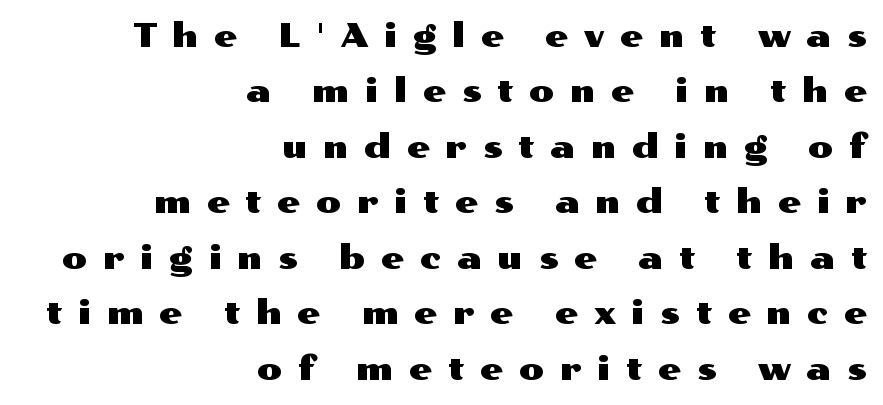
{"serif": "no", "italic": "no", "width": "wide", "stroke_contrast": "medium", "x_height": "medium", "monospaced": "no", "underline": "no", "align": "right", "line_spacing": "normal", "line_spacing_ratio": 1.68, "letter_spacing": "wide", "letter_spacing_em": 0.47, "glyph_px": 33}
